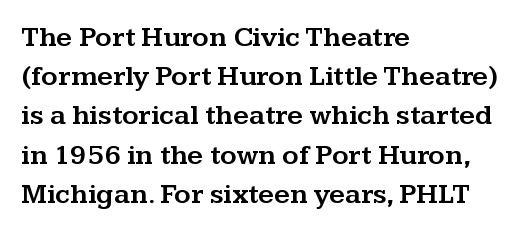
{"serif": "yes", "italic": "no", "width": "wide", "stroke_contrast": "medium", "x_height": "medium", "monospaced": "no", "underline": "no", "align": "left", "line_spacing": "normal", "line_spacing_ratio": 1.4, "letter_spacing": "normal", "letter_spacing_em": 0.0, "glyph_px": 28}
